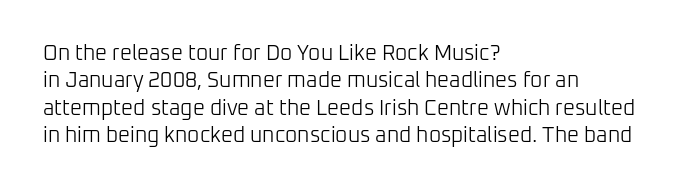
The image shows 21 px text type, upright; set left-aligned, normal line spacing (1.3x), normal letter spacing, not underlined.
